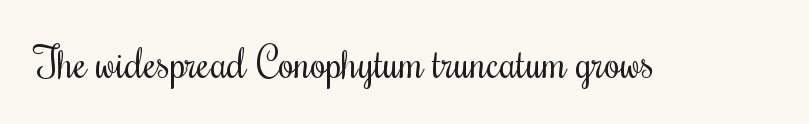
{"bold": "no", "weight": "regular", "width": "condensed", "stroke_contrast": "medium", "x_height": "small", "monospaced": "no", "underline": "no", "letter_spacing": "normal", "letter_spacing_em": 0.0, "glyph_px": 41}
